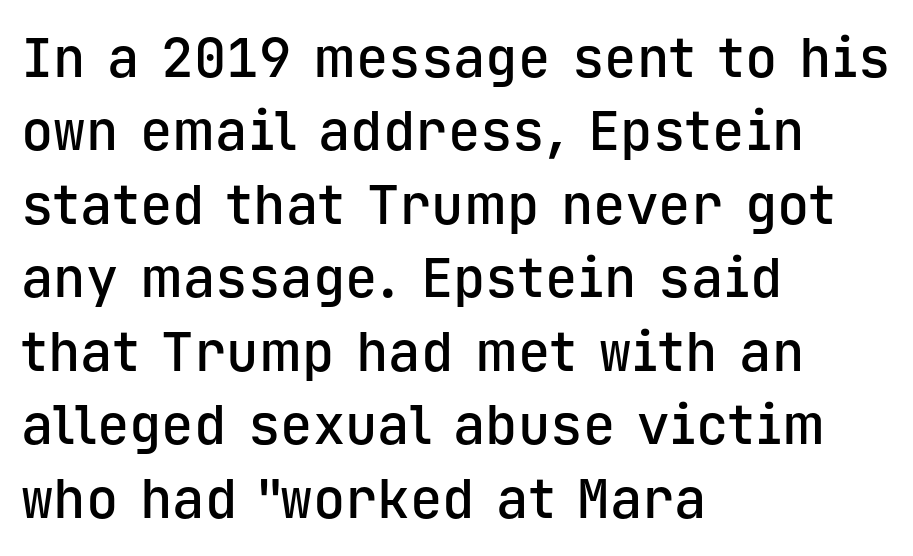
Q: Is the text bold? A: Semi-bold.
Q: Is the text italic (slanted)? A: No, it is upright.
Q: Is the typeface a serif or a sans-serif typeface? A: Sans-serif.
Q: Is the text underlined? A: No.
Q: How is the paragraph aligned? A: Left-aligned.
Q: Is the spacing between letters normal or unusually wide? A: Normal.
Q: Is the spacing between lines tight, normal or loose? A: Normal.
Q: Width (condensed, normal, or wide)? A: Normal.
Q: Stroke contrast? A: Low.
Q: x-height? A: Medium.
Q: Monospaced? A: Yes.
